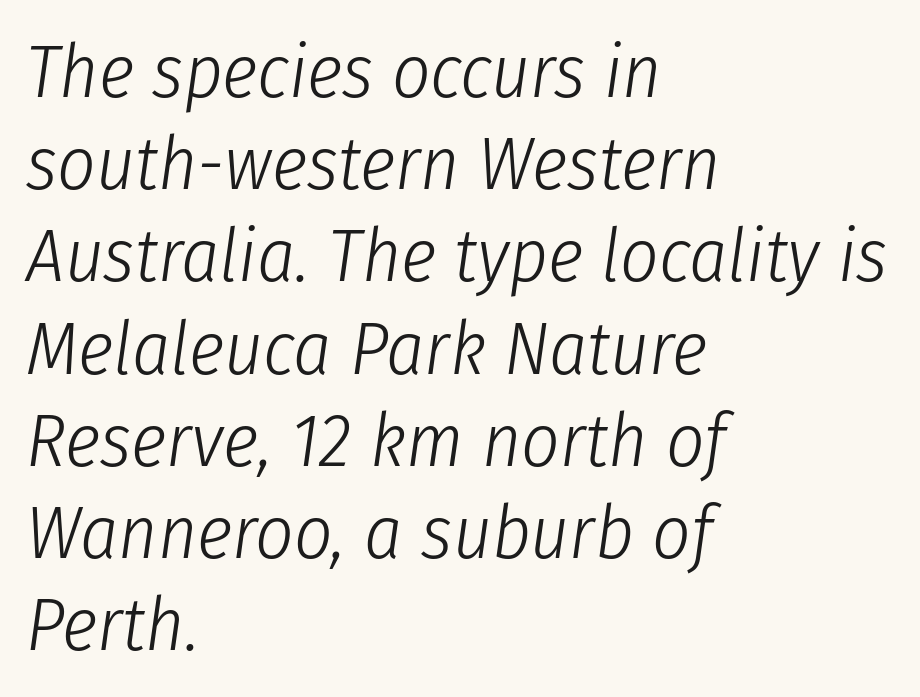
{"italic": "yes", "lean": "right", "slant_degrees": 8, "bold": "no", "weight": "light", "width": "condensed", "stroke_contrast": "low", "x_height": "medium", "monospaced": "no", "underline": "no", "align": "left", "line_spacing_ratio": 1.23, "letter_spacing": "normal", "letter_spacing_em": 0.0, "glyph_px": 75}
